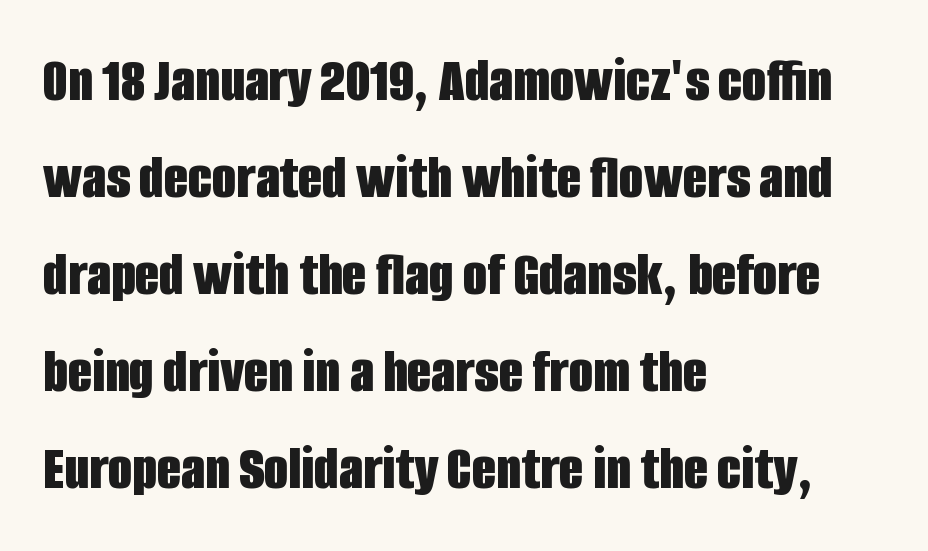
{"serif": "no", "italic": "no", "bold": "yes", "weight": "bold", "width": "condensed", "stroke_contrast": "low", "x_height": "large", "monospaced": "no", "underline": "no", "align": "left", "line_spacing": "normal", "line_spacing_ratio": 1.54, "letter_spacing": "normal", "letter_spacing_em": 0.0, "glyph_px": 63}
